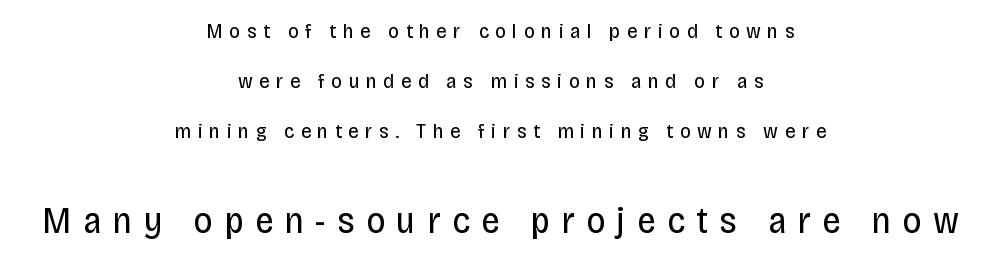
The image shows 37 px regular-weight, condensed sans-serif type, upright; set centered, loose line spacing (2.39x), unusually wide letter spacing (+0.31 em), not underlined; the second (bottom) block is 1.76x larger; low stroke contrast and a large x-height.
